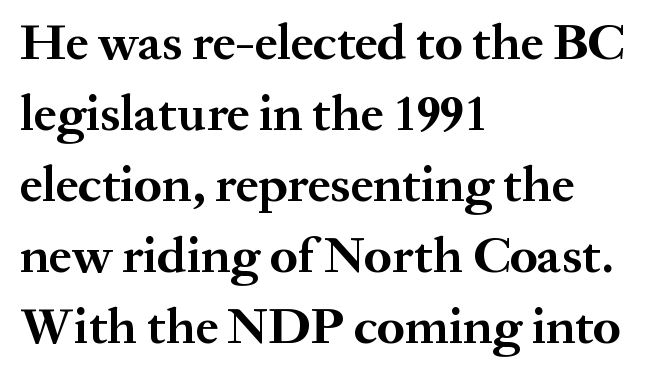
The image shows 51 px bold serif type, upright; set left-aligned, normal line spacing (1.39x), normal letter spacing, not underlined; medium stroke contrast and a medium x-height.
